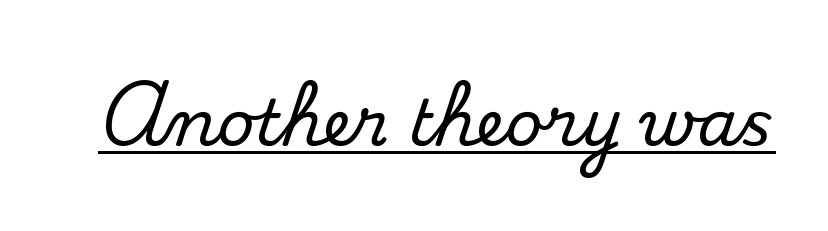
Q: Is the text italic (slanted)? A: Yes.
Q: Is the text underlined? A: Yes.
Q: Is the spacing between letters normal or unusually wide? A: Normal.
Q: Width (condensed, normal, or wide)? A: Normal.
Q: Stroke contrast? A: Medium.
Q: x-height? A: Small.
Q: Monospaced? A: No.
